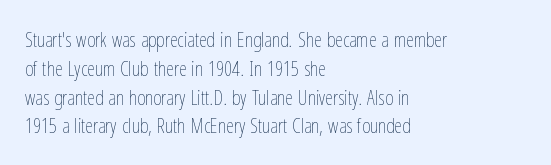
{"italic": "no", "bold": "no", "underline": "no", "align": "left", "line_spacing": "normal", "line_spacing_ratio": 1.44, "letter_spacing": "normal", "letter_spacing_em": 0.0, "glyph_px": 20}
